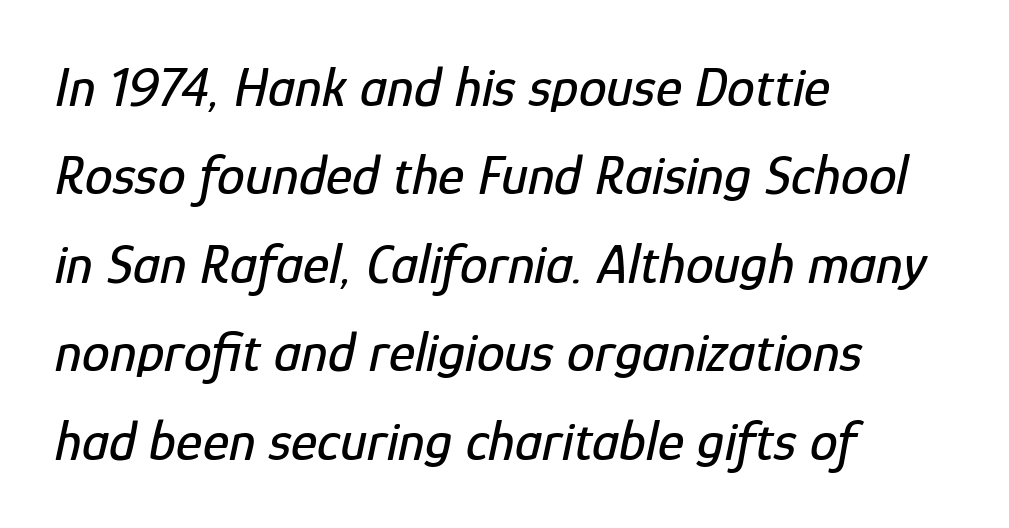
The image shows 56 px condensed type, italic (leaning right); set left-aligned, normal line spacing (1.58x), normal letter spacing, not underlined; low stroke contrast and a medium x-height.
